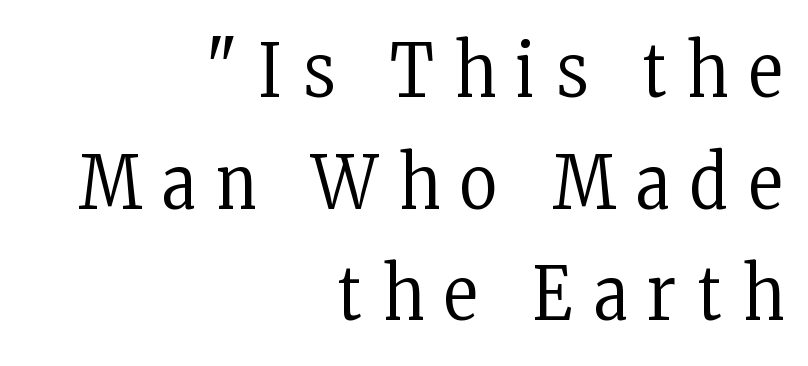
In terms of leading, this rendering sits right in the middle. The passage shown is typeset with a serif family. Just letters on the line, the space beneath them empty. Note the varied advance widths — an 'i' is clearly narrower than an 'm'. Notice how the passage keeps a crisp vertical edge on the right only.
